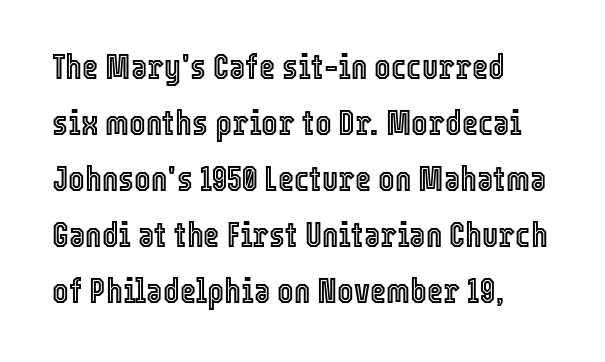
Q: Is the text italic (slanted)? A: No, it is upright.
Q: Is the text underlined? A: No.
Q: Is the spacing between letters normal or unusually wide? A: Normal.
Q: Is the spacing between lines tight, normal or loose? A: Normal.
Q: Width (condensed, normal, or wide)? A: Condensed.
Q: x-height? A: Medium.
Q: Monospaced? A: No.
